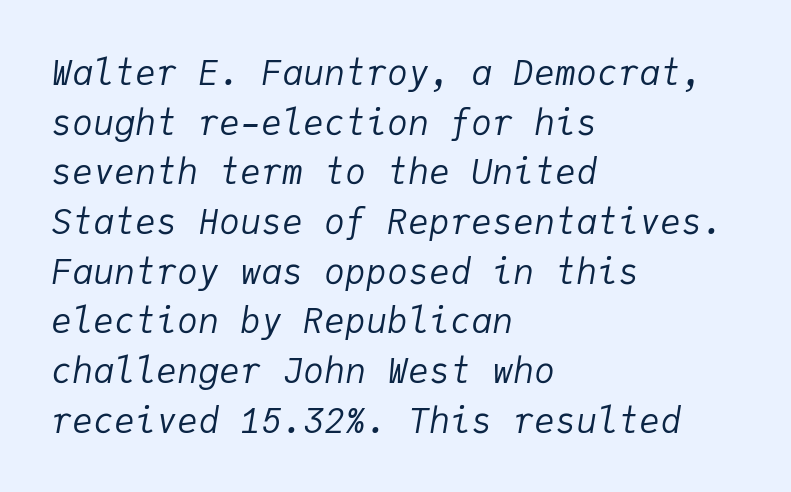
The image shows 35 px regular-weight type, italic (leaning right), monospaced; set left-aligned, normal line spacing (1.42x), normal letter spacing, not underlined; low stroke contrast and a medium x-height.
